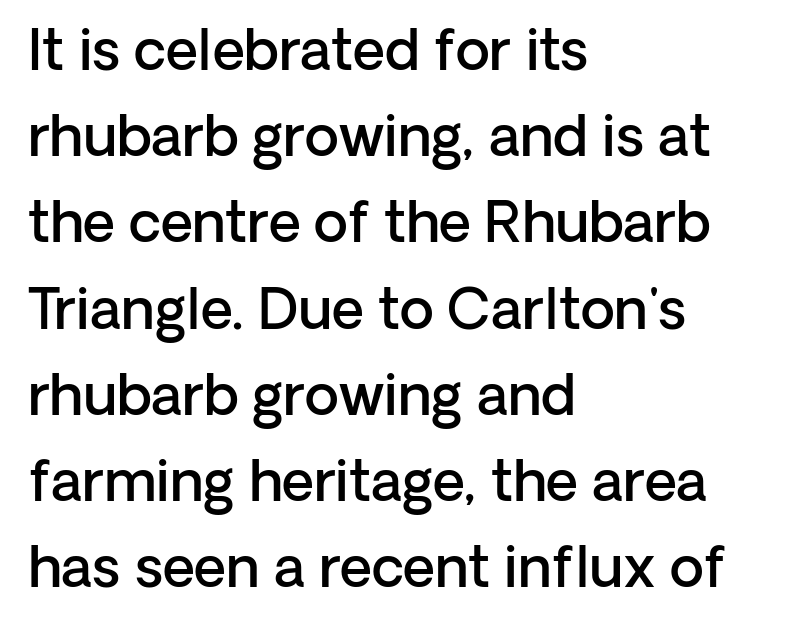
The lines in this sample share a left origin and differ only in where they stop. What kind of face is this? One without serifs — a sans. These words are printed semibold, heavier than regular yet not bold. Style check: upright. A typesetter would call this proportional, since set widths differ per character. Spacing between characters is what you'd get straight out of the box.
